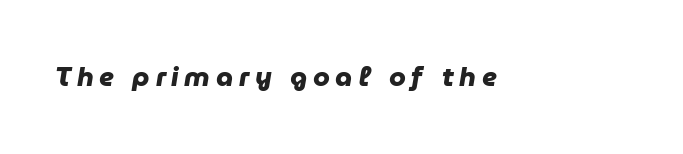
{"bold": "yes", "underline": "no", "letter_spacing": "wide", "letter_spacing_em": 0.21, "glyph_px": 27}
